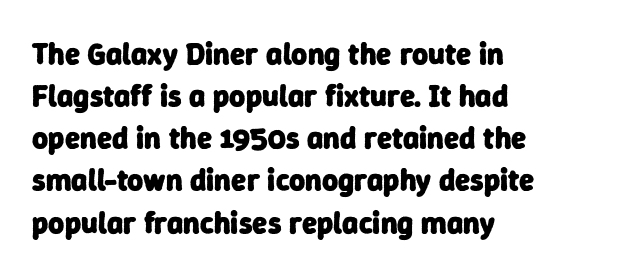
{"serif": "no", "bold": "yes", "weight": "heavy", "width": "normal", "stroke_contrast": "low", "x_height": "medium", "monospaced": "no", "underline": "no", "align": "left", "line_spacing": "normal", "line_spacing_ratio": 1.36, "letter_spacing": "normal", "letter_spacing_em": 0.0, "glyph_px": 31}
